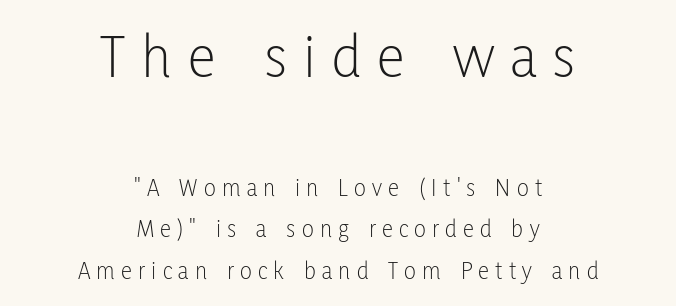
The rendering positions every line midway between the sides. Serif or sans? Sans — the stroke terminals are bare. Ascenders rise straight up at ninety degrees. Heaviness? Minimal to ordinary, like unemphasized prose. These lines are rendered in a variable-pitch font. The line-height multiplier appears to be the usual default.
